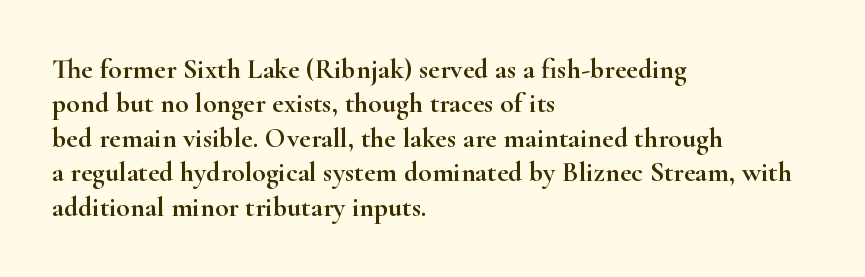
{"serif": "yes", "italic": "no", "width": "wide", "stroke_contrast": "high", "x_height": "small", "monospaced": "no", "underline": "no", "align": "left", "line_spacing_ratio": 1.23, "letter_spacing": "normal", "letter_spacing_em": 0.0, "glyph_px": 28}
